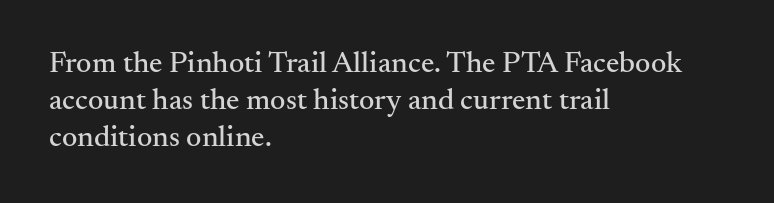
{"serif": "yes", "italic": "no", "width": "normal", "stroke_contrast": "medium", "x_height": "small", "monospaced": "no", "underline": "no", "align": "left", "line_spacing_ratio": 1.23, "letter_spacing": "normal", "letter_spacing_em": 0.0, "glyph_px": 30}
